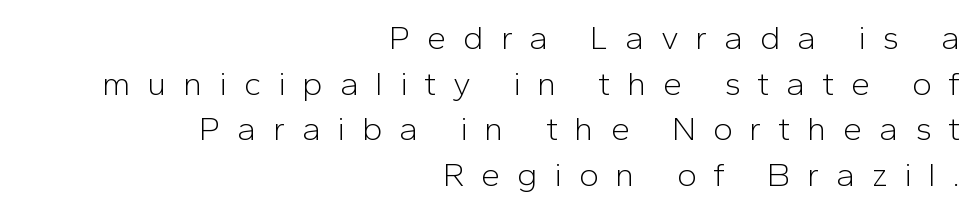
The image shows 34 px light sans-serif type, upright; set right-aligned, normal line spacing (1.34x), unusually wide letter spacing (+0.49 em), not underlined; low stroke contrast and a medium x-height.
